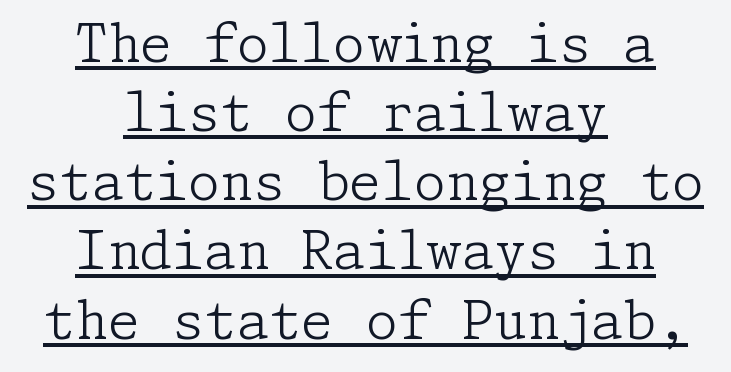
This block has exactly the height ordinary leading produces. Vertical strokes here are truly vertical. Every word sits above its own underline. The face looks like a standard text weight, possibly lighter. Notice how the passage keeps no hard edge, just a central spine.
